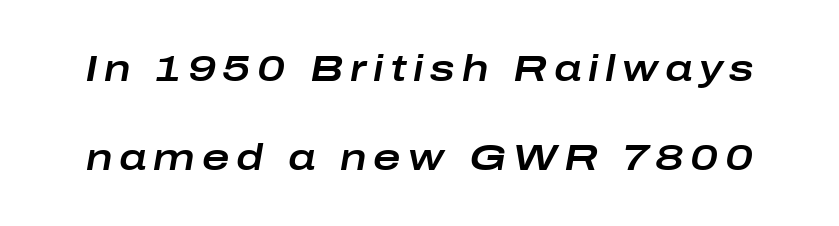
The image shows 37 px wide type, italic (leaning right); set loose line spacing (2.4x), not underlined; low stroke contrast and a medium x-height.
